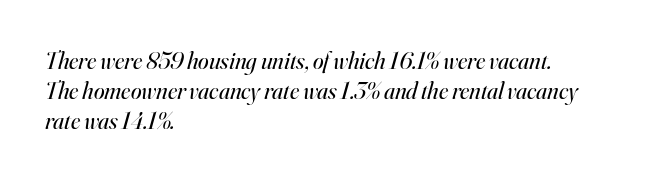
Compared with a typical body face, this is equally light or lighter still. When letters slant like this, we call the style italic. The compositor pushed each line to the left boundary. A bare baseline throughout the passage. The space between consecutive lines is moderate. These lines keep a tight, regular rhythm from letter to letter.
